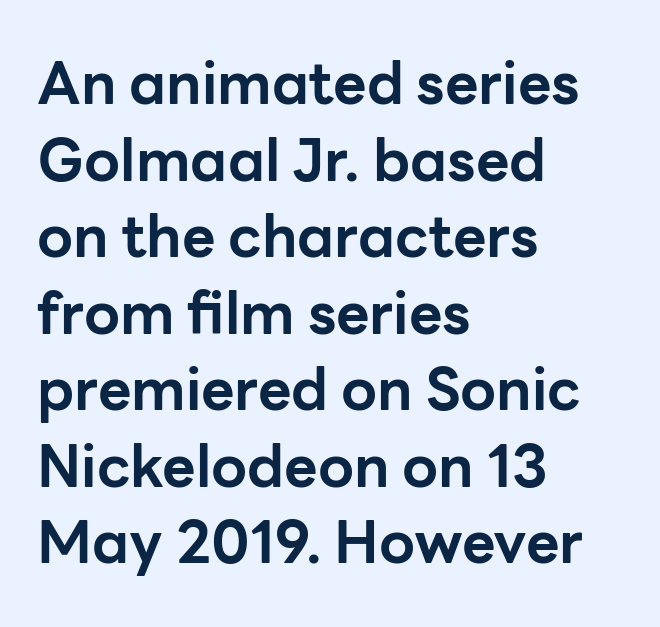
{"serif": "no", "italic": "no", "bold": "yes", "weight": "bold", "width": "normal", "stroke_contrast": "low", "x_height": "medium", "monospaced": "no", "underline": "no", "align": "left", "line_spacing": "normal", "line_spacing_ratio": 1.32, "letter_spacing": "normal", "letter_spacing_em": 0.0, "glyph_px": 58}
